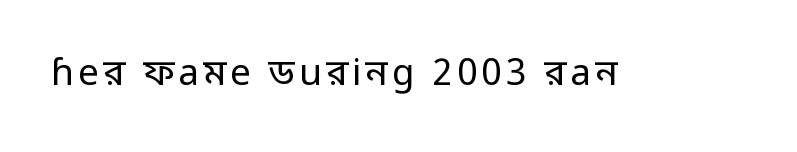
{"serif": "no", "italic": "no", "bold": "no", "weight": "regular", "width": "normal", "stroke_contrast": "low", "x_height": "medium", "monospaced": "no", "underline": "no", "glyph_px": 37}
